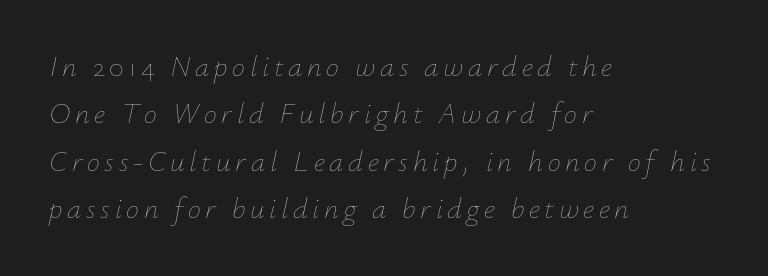
Does the lettering tilt? It does — this is italic. The words here are not underlined. Leading matches the norm, producing a regular column. Vertical stems look standard width or narrower in stroke. Each line starts at the same left margin while the right side varies.
